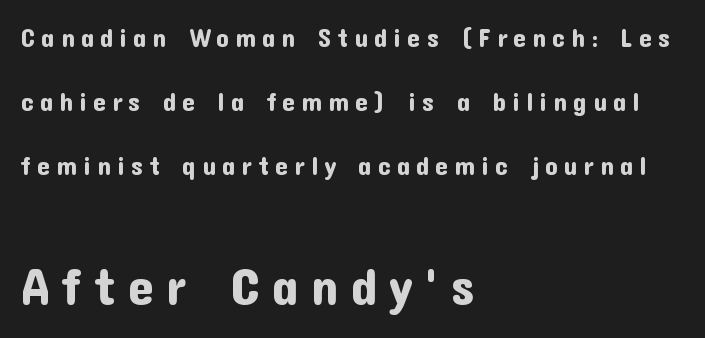
Q: Is the text italic (slanted)? A: No, it is upright.
Q: Is the typeface a serif or a sans-serif typeface? A: Sans-serif.
Q: Is the text underlined? A: No.
Q: How is the paragraph aligned? A: Left-aligned.
Q: Is the spacing between letters normal or unusually wide? A: Unusually wide.
Q: Is the spacing between lines tight, normal or loose? A: Loose.
Q: Which block of text is set in a larger size, the first (top) or the second (bottom)? A: The second (bottom) one.
Q: Width (condensed, normal, or wide)? A: Normal.
Q: Stroke contrast? A: Low.
Q: x-height? A: Medium.
Q: Monospaced? A: No.
